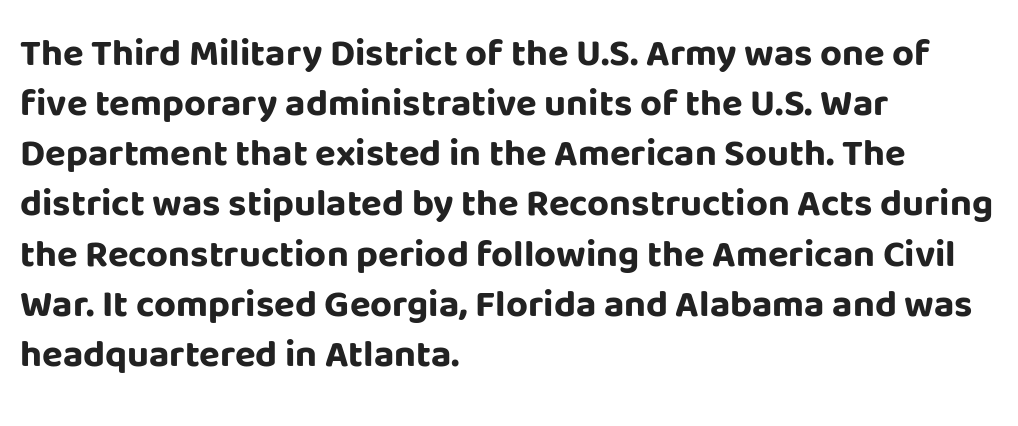
The image shows 38 px bold sans-serif type, upright; set left-aligned, normal line spacing (1.32x), normal letter spacing, not underlined; low stroke contrast and a large x-height.
